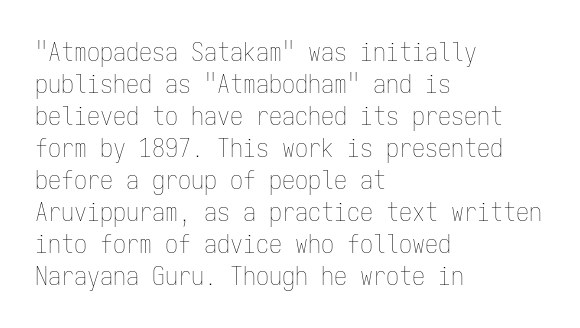
The passage shown is not underscored anywhere. Words appear dense and cohesive because spacing is normal. Alignment: flush left. Unlike italic type, these characters show no tilt at all.
